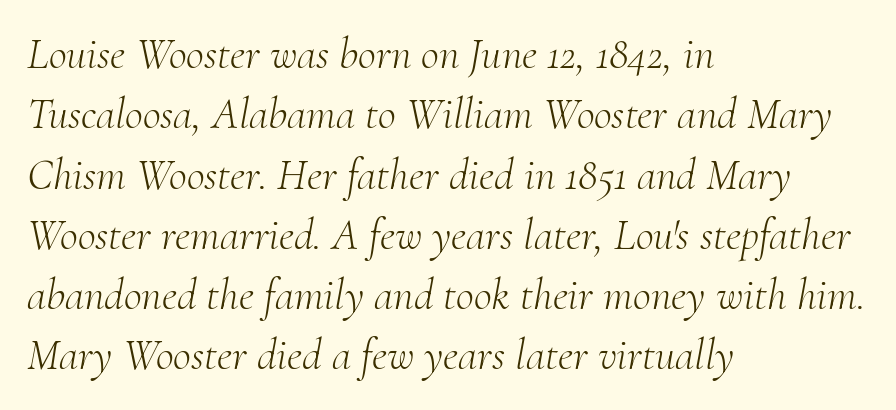
Short and long lines alike share a common starting point at left. Notice how the stems are inclined rather than vertical — that's the hallmark of italics. How are the letters spaced? Ordinarily, with no added tracking. Note: serifs present on the glyphs.
